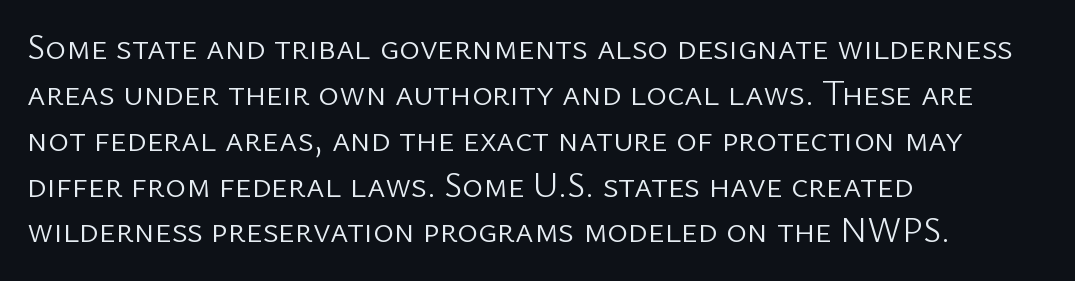
{"serif": "no", "italic": "no", "bold": "no", "weight": "light", "width": "normal", "stroke_contrast": "low", "x_height": "medium", "monospaced": "no", "underline": "no", "align": "left", "line_spacing": "normal", "line_spacing_ratio": 1.31, "letter_spacing": "normal", "letter_spacing_em": 0.0, "glyph_px": 35}
